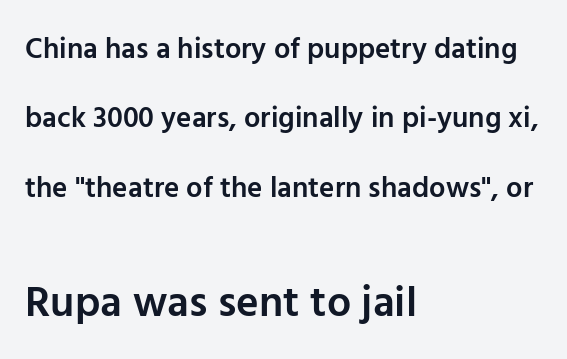
A typesetter would call this proportional, since set widths differ per character. Of the two passages, the one underneath uses the larger point size. Which margin do the lines hug? The left one — the right edge is uneven. Rendered with straight, roman letterforms.
